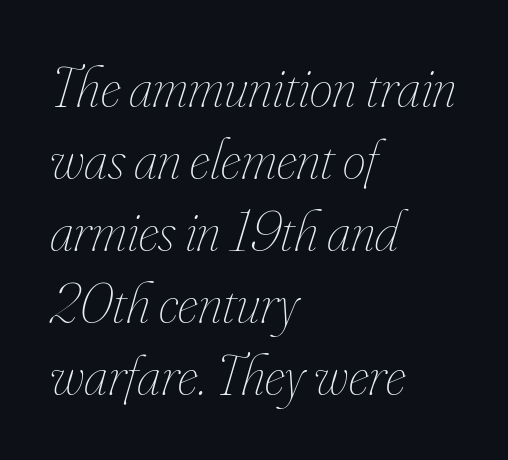
Q: Is the text bold? A: No.
Q: Is the text italic (slanted)? A: Yes, it leans right by about 16 degrees.
Q: Is the text underlined? A: No.
Q: How is the paragraph aligned? A: Left-aligned.
Q: Is the spacing between letters normal or unusually wide? A: Normal.
Q: Width (condensed, normal, or wide)? A: Condensed.
Q: Stroke contrast? A: Low.
Q: x-height? A: Small.
Q: Monospaced? A: No.
